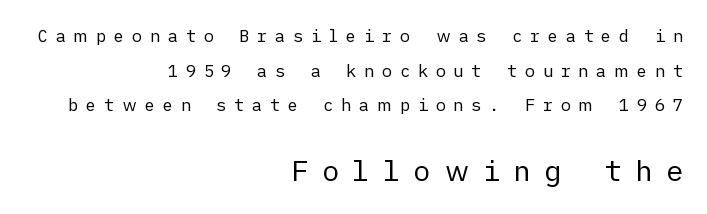
The more generous point size was reserved for the lower chunk. Italic? Not at all — the glyphs are vertical. Compared with a flush-left layout, this one pins lines to the opposite, right side. Honestly, the letter spacing is so wide it's the main thing you notice. The line-height multiplier appears high, well above default. Is the type heavy? It reads as light-to-regular instead.
